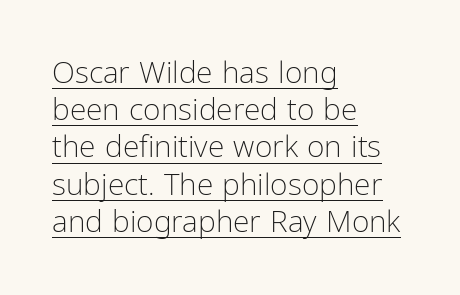
{"serif": "no", "italic": "no", "bold": "no", "weight": "light", "width": "condensed", "stroke_contrast": "low", "x_height": "medium", "monospaced": "no", "underline": "yes", "align": "left", "line_spacing_ratio": 1.24, "letter_spacing": "normal", "letter_spacing_em": 0.0, "glyph_px": 30}
